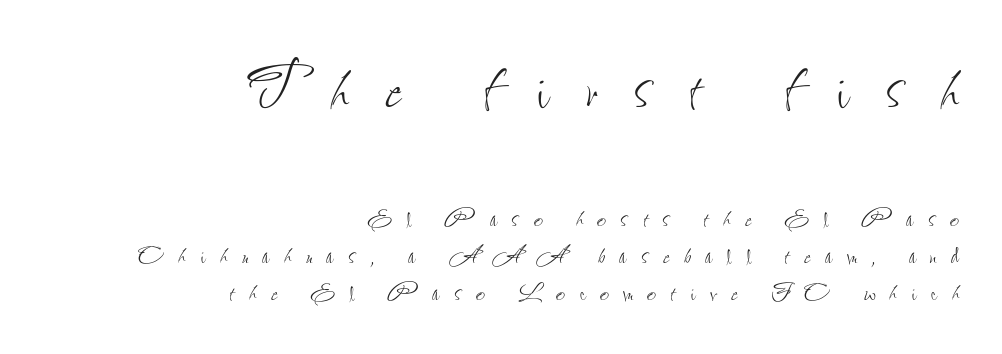
The image shows 80 px thin, condensed type; set right-aligned, line spacing 1.16x, unusually wide letter spacing (+0.45 em), not underlined; the first (top) block is 2.5x larger; low stroke contrast and a small x-height.
